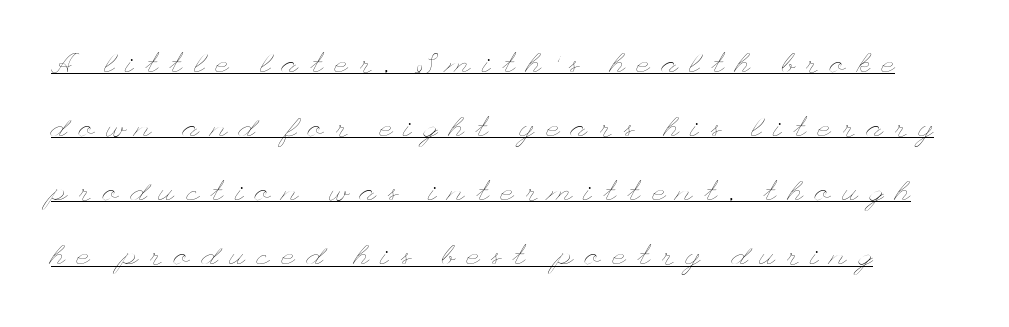
Q: Is the text bold? A: No.
Q: Is the text italic (slanted)? A: Yes.
Q: Is the text underlined? A: Yes.
Q: Is the spacing between letters normal or unusually wide? A: Unusually wide.
Q: Is the spacing between lines tight, normal or loose? A: Loose.
Q: Width (condensed, normal, or wide)? A: Wide.
Q: Stroke contrast? A: Low.
Q: x-height? A: Small.
